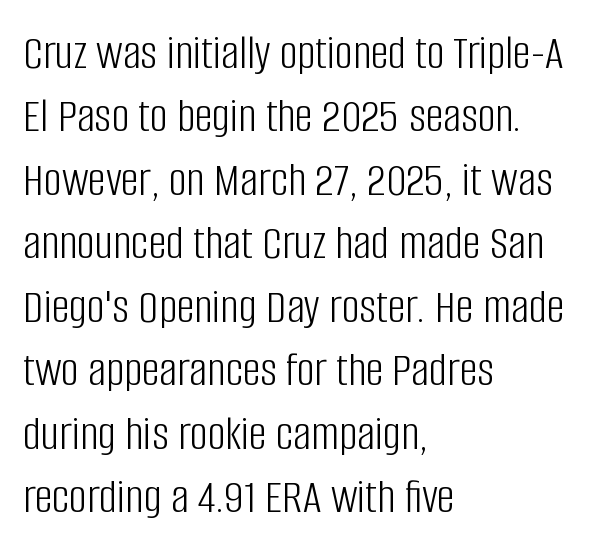
{"serif": "no", "italic": "no", "bold": "no", "weight": "light", "width": "condensed", "stroke_contrast": "low", "x_height": "large", "monospaced": "no", "underline": "no", "align": "left", "line_spacing": "normal", "line_spacing_ratio": 1.27, "letter_spacing": "normal", "letter_spacing_em": 0.0, "glyph_px": 50}
